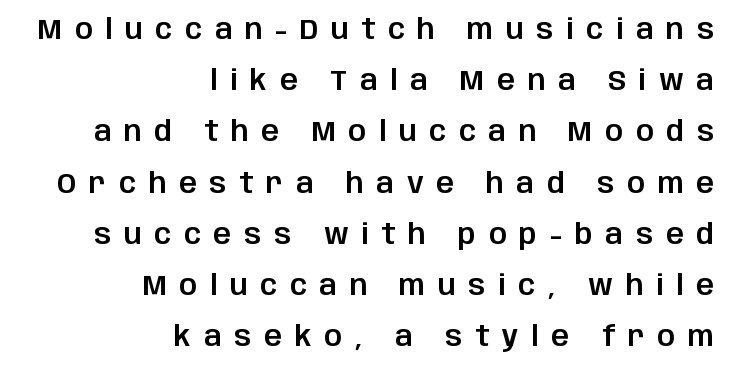
Q: Is the text italic (slanted)? A: No, it is upright.
Q: Is the typeface a serif or a sans-serif typeface? A: Sans-serif.
Q: Is the text underlined? A: No.
Q: How is the paragraph aligned? A: Right-aligned.
Q: Is the spacing between letters normal or unusually wide? A: Unusually wide.
Q: Width (condensed, normal, or wide)? A: Normal.
Q: Stroke contrast? A: Low.
Q: x-height? A: Large.
Q: Monospaced? A: No.
